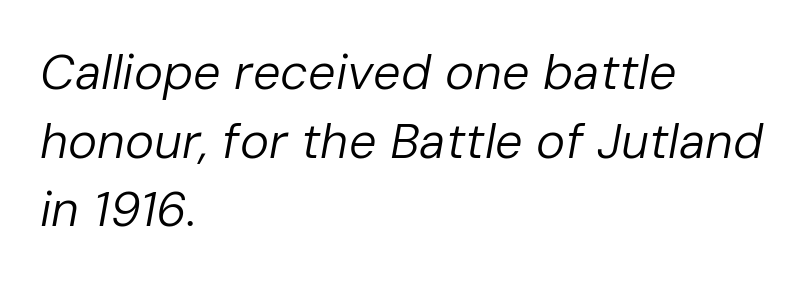
The image shows 49 px regular-weight type, italic (leaning right); set left-aligned, normal line spacing (1.4x), normal letter spacing, not underlined; low stroke contrast and a medium x-height.
